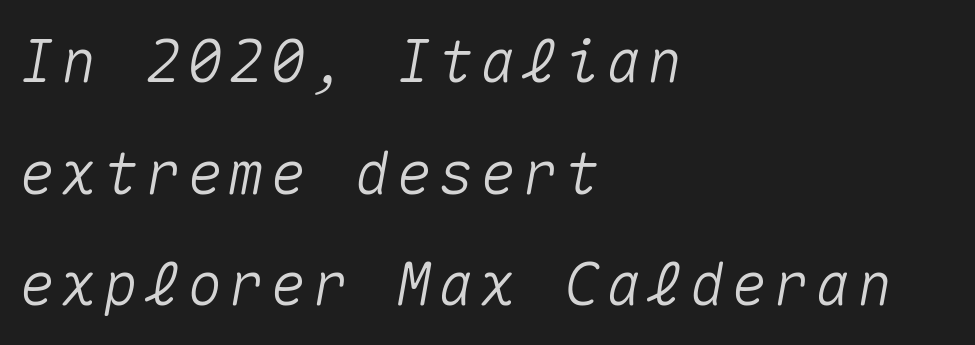
Here the designer chose a console-style face with uniform glyph widths. The specimen reads as italic at a glance. Only glyphs here, with clear space below each row. The lines in this sample share a left origin and differ only in where they stop.
